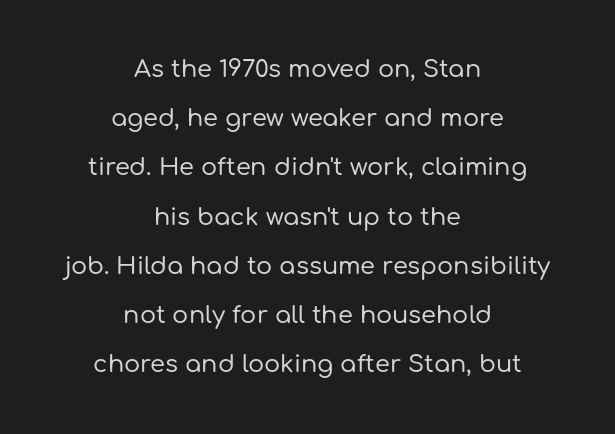
The image shows 24 px text type, upright; set centered, loose line spacing (2.05x), normal letter spacing, not underlined.
